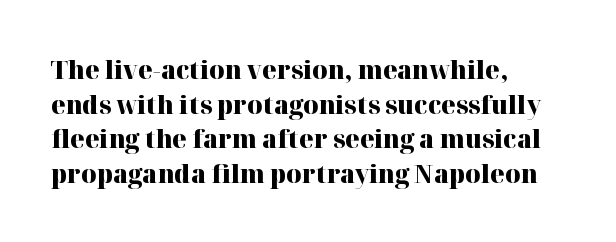
{"italic": "no", "bold": "yes", "underline": "no", "align": "left", "line_spacing": "normal", "line_spacing_ratio": 1.33, "letter_spacing": "normal", "letter_spacing_em": 0.0, "glyph_px": 26}
